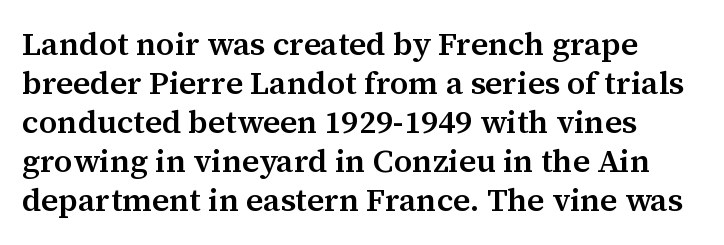
Q: Is the text bold? A: Semi-bold.
Q: Is the text italic (slanted)? A: No, it is upright.
Q: Is the typeface a serif or a sans-serif typeface? A: Serif.
Q: Is the text underlined? A: No.
Q: Is the spacing between letters normal or unusually wide? A: Normal.
Q: Width (condensed, normal, or wide)? A: Normal.
Q: Stroke contrast? A: Medium.
Q: x-height? A: Medium.
Q: Monospaced? A: No.
